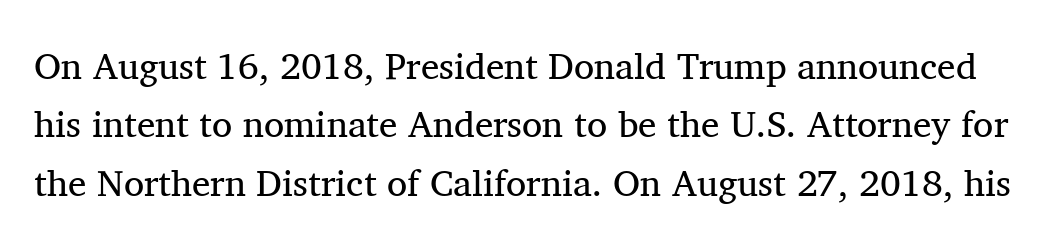
{"serif": "yes", "italic": "no", "bold": "no", "weight": "regular", "width": "normal", "stroke_contrast": "medium", "x_height": "medium", "monospaced": "no", "underline": "no", "line_spacing": "normal", "line_spacing_ratio": 1.58, "letter_spacing": "normal", "letter_spacing_em": 0.0, "glyph_px": 37}
